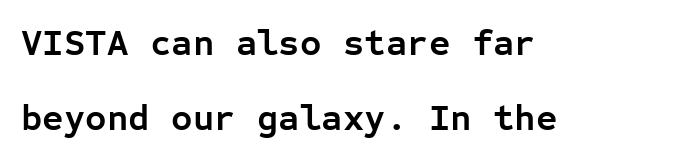
The letters march in equal steps, a hallmark of fixed-pitch type. A typesetter would label this face a sans. A classic flush-left, rag-right setting is used for this passage. This sample uses an upright cut, with every glyph sitting square on the baseline. Notice how thick the strokes are: this is what a full bold looks like.
